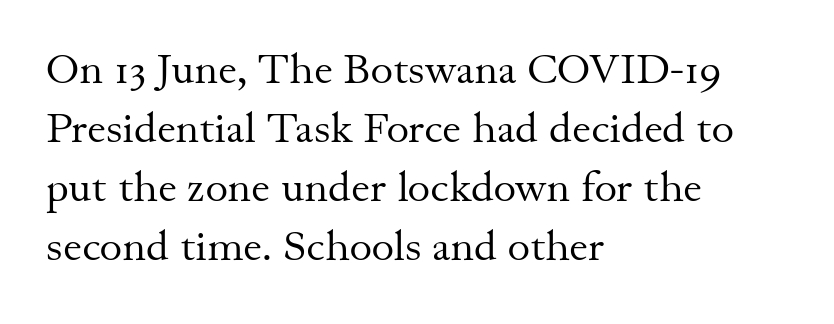
The image shows 43 px regular-weight serif type, upright; set left-aligned, normal line spacing (1.37x), normal letter spacing, not underlined; medium stroke contrast and a small x-height.
